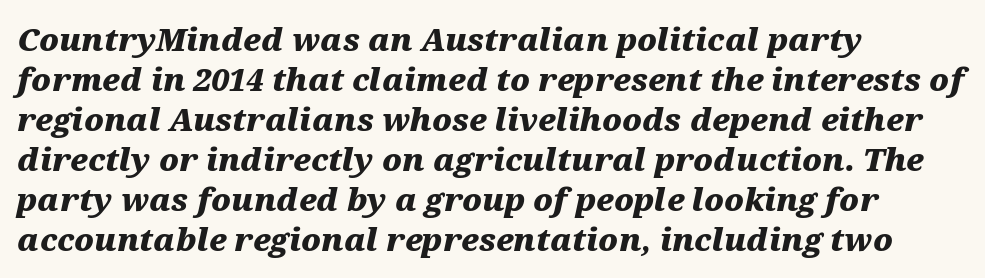
{"italic": "yes", "lean": "right", "slant_degrees": 12, "bold": "yes", "weight": "heavy", "width": "wide", "stroke_contrast": "medium", "x_height": "medium", "monospaced": "no", "underline": "no", "align": "left", "line_spacing": "normal", "line_spacing_ratio": 1.29, "letter_spacing": "normal", "letter_spacing_em": 0.0, "glyph_px": 31}
